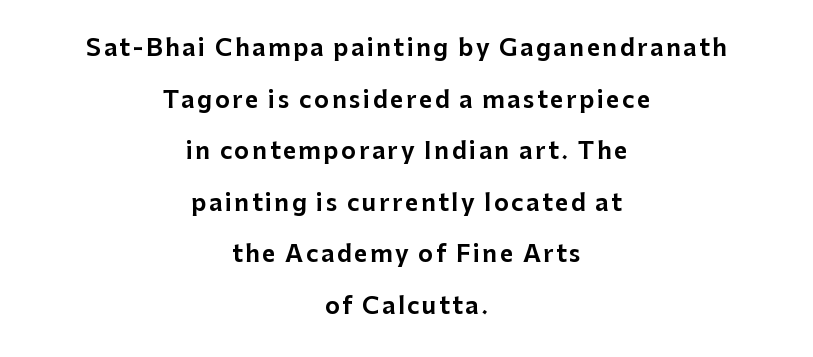
{"italic": "no", "underline": "no", "align": "center", "line_spacing": "loose", "line_spacing_ratio": 2.24, "glyph_px": 23}
